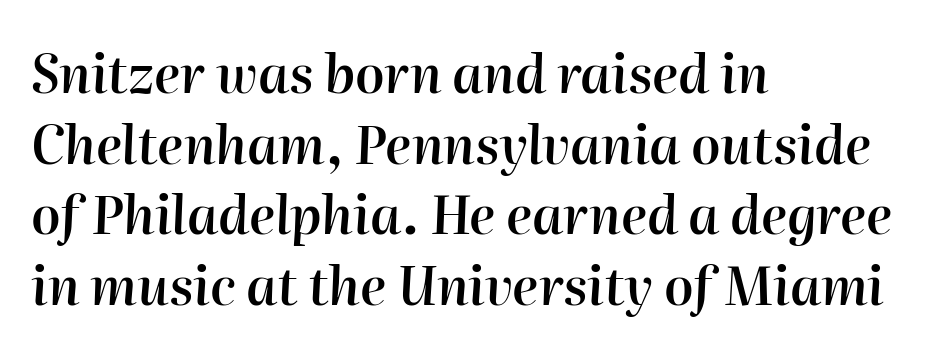
The image shows 52 px semibold type, italic (leaning right); set left-aligned, normal line spacing (1.36x), normal letter spacing, not underlined; high stroke contrast and a medium x-height.
